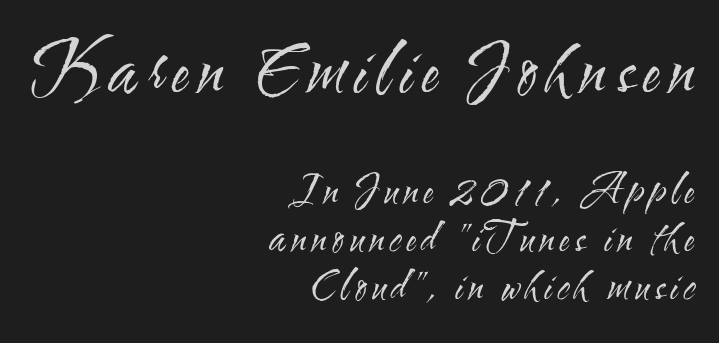
The image shows 68 px regular-weight, condensed sans-serif type; set right-aligned, line spacing 1.24x, not underlined; the first (top) block is 1.74x larger; medium stroke contrast and a small x-height.
